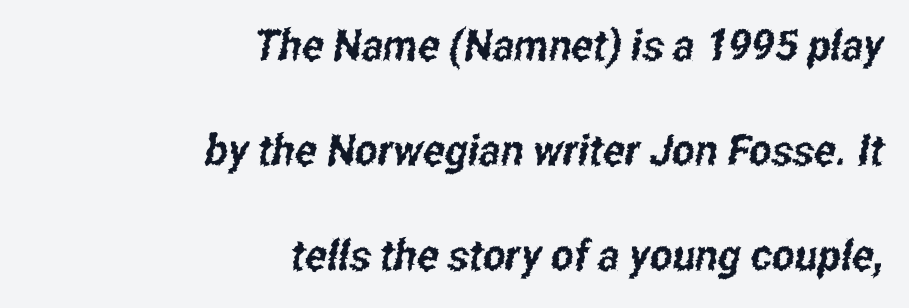
{"serif": "no", "width": "condensed", "stroke_contrast": "low", "x_height": "medium", "monospaced": "no", "underline": "no", "align": "right", "line_spacing": "loose", "line_spacing_ratio": 2.44, "letter_spacing": "normal", "letter_spacing_em": 0.0, "glyph_px": 43}
